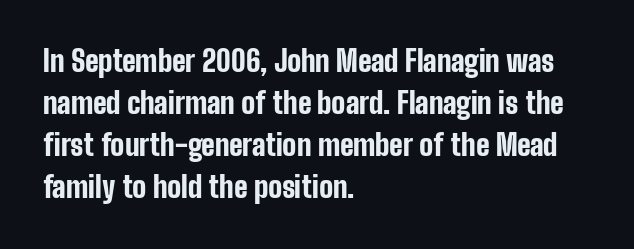
The image shows 29 px bold, condensed sans-serif type, upright; set left-aligned, normal line spacing (1.45x), normal letter spacing, not underlined; low stroke contrast and a medium x-height.
